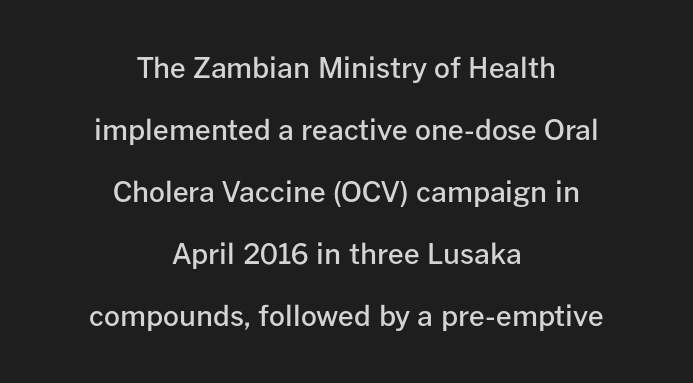
This sample has the flowing, uneven cadence of proportional lettering. A student would call this center alignment; a typographer would say set centered. Notice how the stems are strictly vertical — no italics here. Look at the stroke-to-counter ratio: somewhat heavy, a semibold. Loosely led — the rows are spread out. Clear beneath every line of the passage.
